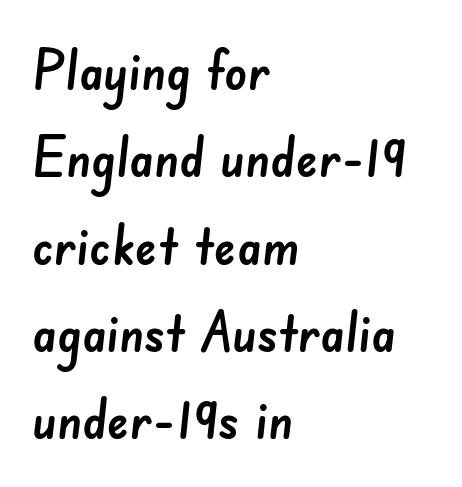
Character widths vary here, with narrow letters taking less room than wide ones. The area under the type is left untouched. The block of text has a typical density, with ordinary space between rows. Serifs: no, the terminals of the letterforms are clean.
